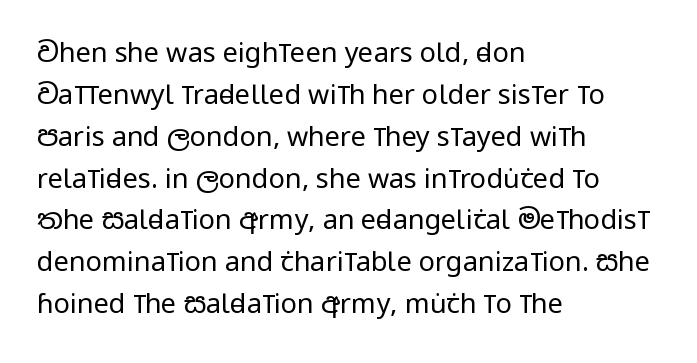
{"italic": "no", "bold": "no", "underline": "no", "align": "left", "line_spacing": "normal", "line_spacing_ratio": 1.55, "letter_spacing": "normal", "letter_spacing_em": 0.0, "glyph_px": 27}
